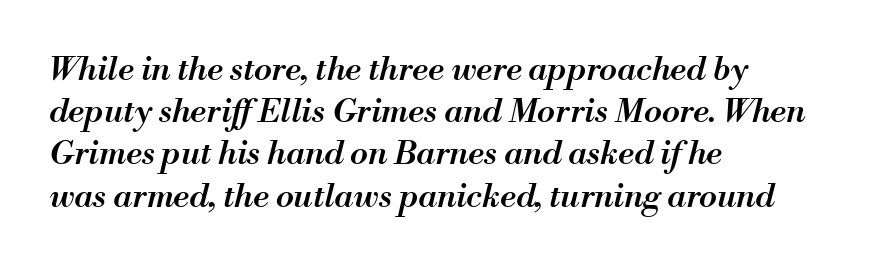
{"italic": "yes", "lean": "right", "slant_degrees": 13, "bold": "semi", "weight": "semibold", "width": "normal", "stroke_contrast": "medium", "x_height": "small", "monospaced": "no", "underline": "no", "align": "left", "line_spacing": "normal", "line_spacing_ratio": 1.28, "letter_spacing": "normal", "letter_spacing_em": 0.0, "glyph_px": 33}
